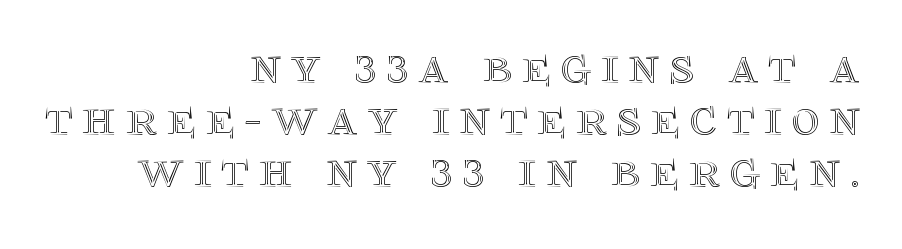
{"italic": "no", "width": "normal", "x_height": "large", "monospaced": "no", "underline": "no", "align": "right", "line_spacing": "tight", "line_spacing_ratio": 0.98, "glyph_px": 53}
